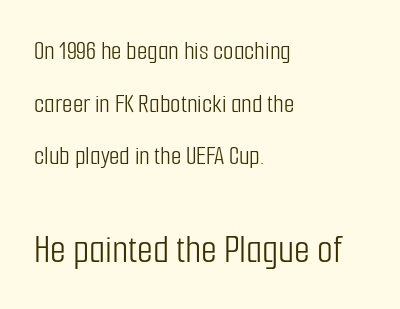
The image shows 41 px light, condensed sans-serif type, upright; set left-aligned, loose line spacing (1.95x), normal letter spacing, not underlined; the second (bottom) block is 1.52x larger; low stroke contrast and a medium x-height.
